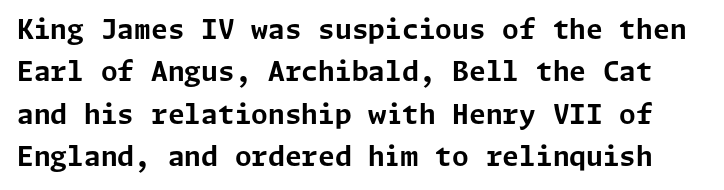
{"italic": "no", "bold": "yes", "underline": "no", "line_spacing": "normal", "line_spacing_ratio": 1.57, "letter_spacing": "normal", "letter_spacing_em": 0.0, "glyph_px": 27}
